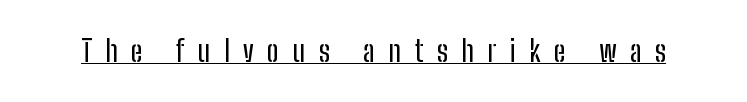
The image shows 29 px condensed sans-serif type, upright; set unusually wide letter spacing (+0.47 em), underlined; low stroke contrast and a medium x-height.
